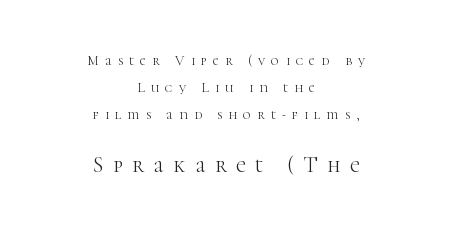
The weight tops out at a normal text grade. Leftover space on each line is divided equally before and after the words. The gap between lines stays unmarked. The rendering uses a large line-height, opening up the rows.
